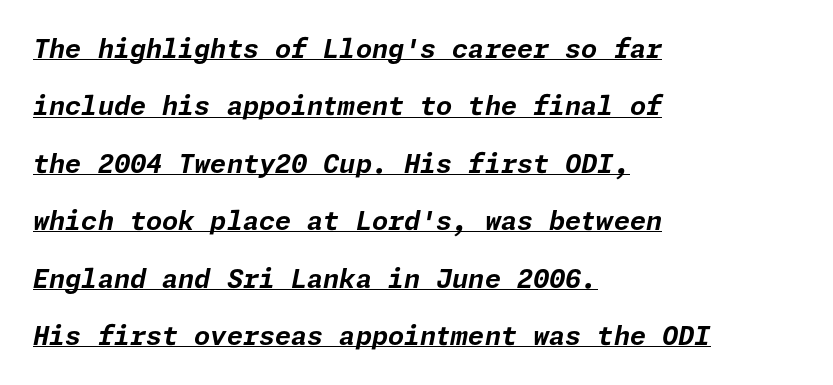
{"italic": "yes", "lean": "right", "slant_degrees": 11, "bold": "yes", "underline": "yes", "align": "left", "line_spacing": "loose", "line_spacing_ratio": 2.21, "letter_spacing": "normal", "letter_spacing_em": 0.0, "glyph_px": 26}
